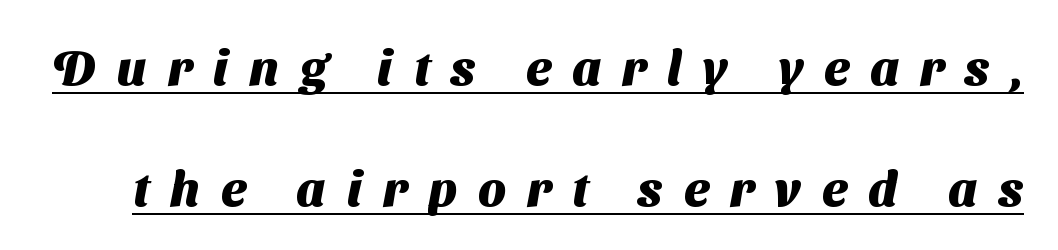
{"serif": "no", "bold": "yes", "weight": "heavy", "width": "normal", "stroke_contrast": "medium", "x_height": "medium", "monospaced": "no", "underline": "yes", "line_spacing": "loose", "line_spacing_ratio": 2.46, "letter_spacing": "wide", "letter_spacing_em": 0.43, "glyph_px": 49}
